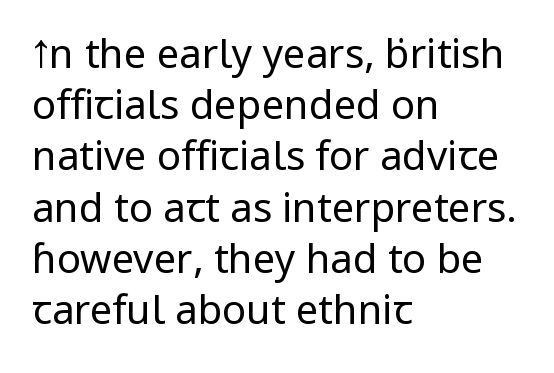
Q: Is the text bold? A: No.
Q: Is the text italic (slanted)? A: No, it is upright.
Q: Is the typeface a serif or a sans-serif typeface? A: Sans-serif.
Q: Is the text underlined? A: No.
Q: How is the paragraph aligned? A: Left-aligned.
Q: Is the spacing between letters normal or unusually wide? A: Normal.
Q: Is the spacing between lines tight, normal or loose? A: Normal.
Q: Width (condensed, normal, or wide)? A: Normal.
Q: Stroke contrast? A: Low.
Q: x-height? A: Medium.
Q: Monospaced? A: No.
